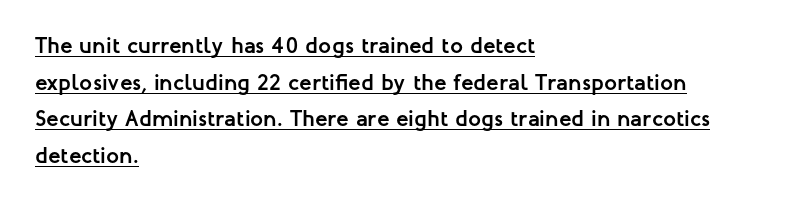
Posture: upright roman. The vertical gap from one line to the next is medium. Spacing between characters is what you'd get straight out of the box. Notice how a bar underscores the lettering throughout.
